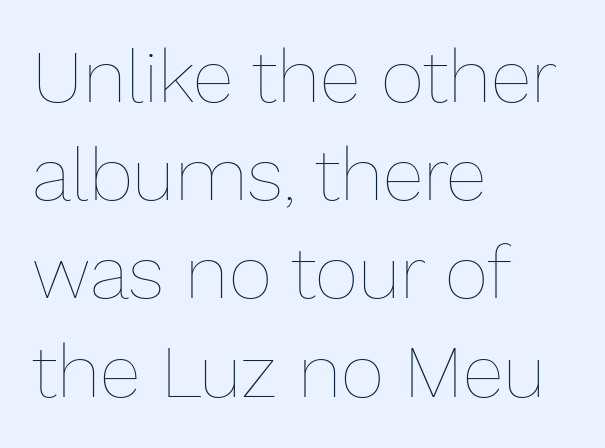
Unmarked baselines from the first word to the last. In CSS terms this would be text-align: left. A typesetter would call this proportional, since set widths differ per character. Weight: not bold — regular or lighter.
